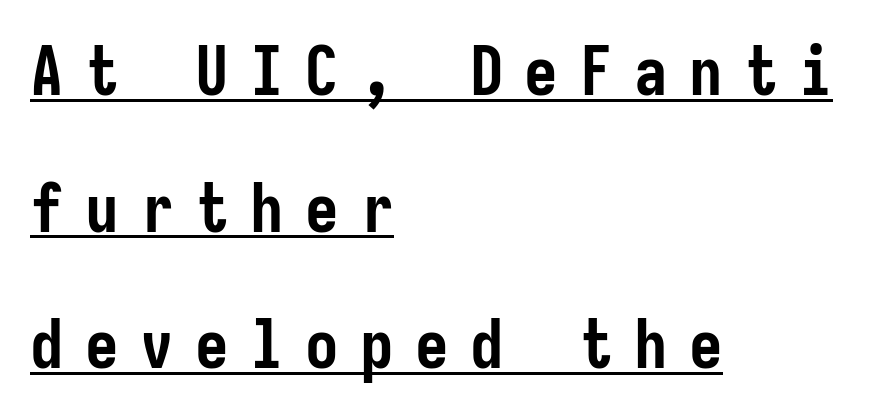
Q: Is the text bold? A: Yes.
Q: Is the text italic (slanted)? A: No, it is upright.
Q: Is the typeface a serif or a sans-serif typeface? A: Sans-serif.
Q: Is the text underlined? A: Yes.
Q: How is the paragraph aligned? A: Left-aligned.
Q: Is the spacing between letters normal or unusually wide? A: Unusually wide.
Q: Is the spacing between lines tight, normal or loose? A: Loose.
Q: Width (condensed, normal, or wide)? A: Condensed.
Q: Stroke contrast? A: Low.
Q: x-height? A: Medium.
